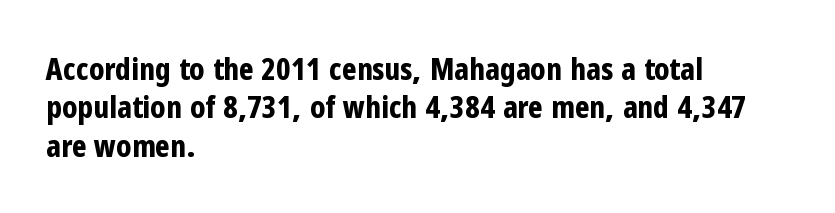
{"serif": "no", "italic": "no", "bold": "yes", "weight": "bold", "width": "condensed", "stroke_contrast": "low", "x_height": "medium", "monospaced": "no", "underline": "no", "align": "left", "line_spacing_ratio": 1.24, "letter_spacing": "normal", "letter_spacing_em": 0.0, "glyph_px": 31}
